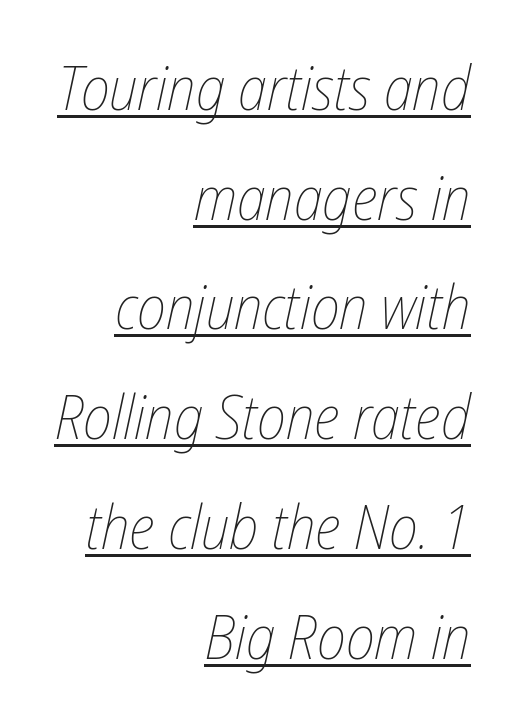
{"italic": "yes", "lean": "right", "slant_degrees": 12, "bold": "no", "weight": "thin", "width": "condensed", "stroke_contrast": "low", "x_height": "medium", "monospaced": "no", "underline": "yes", "align": "right", "line_spacing_ratio": 1.77, "letter_spacing": "normal", "letter_spacing_em": 0.0, "glyph_px": 62}
